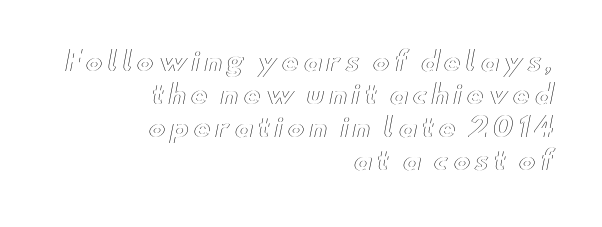
The image shows 26 px text type; set right-aligned, normal line spacing (1.27x), not underlined.
